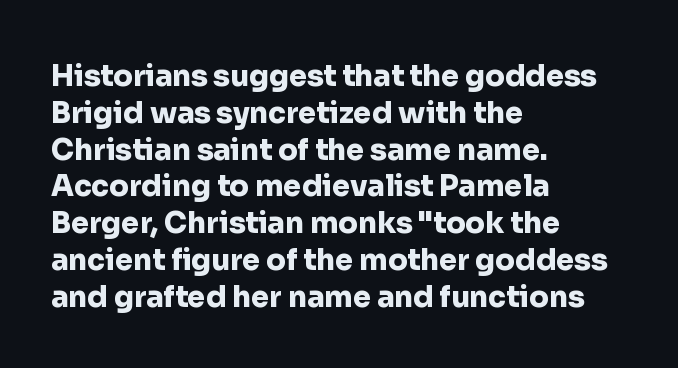
Q: Is the text bold? A: Yes.
Q: Is the text italic (slanted)? A: No, it is upright.
Q: Is the typeface a serif or a sans-serif typeface? A: Sans-serif.
Q: Is the text underlined? A: No.
Q: How is the paragraph aligned? A: Left-aligned.
Q: Is the spacing between letters normal or unusually wide? A: Normal.
Q: Is the spacing between lines tight, normal or loose? A: Normal.
Q: Width (condensed, normal, or wide)? A: Normal.
Q: Stroke contrast? A: Low.
Q: x-height? A: Medium.
Q: Monospaced? A: No.
